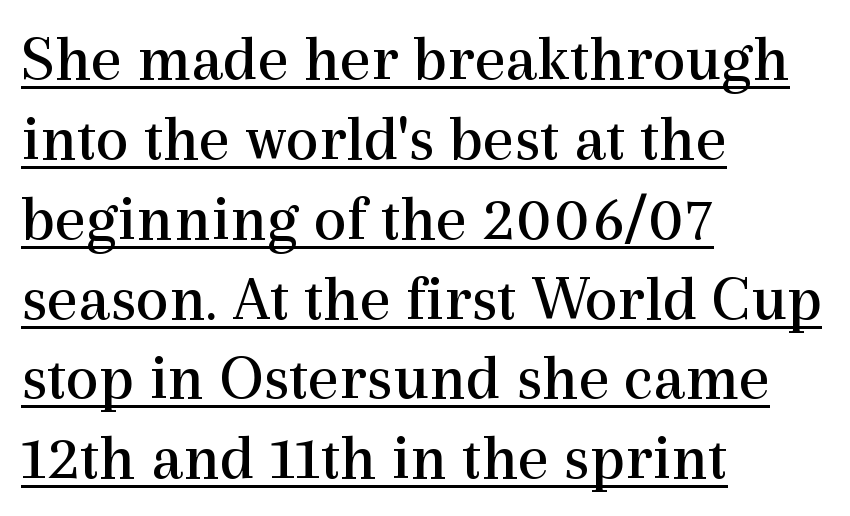
Q: Is the text bold? A: No.
Q: Is the text italic (slanted)? A: No, it is upright.
Q: Is the typeface a serif or a sans-serif typeface? A: Serif.
Q: Is the text underlined? A: Yes.
Q: How is the paragraph aligned? A: Left-aligned.
Q: Is the spacing between letters normal or unusually wide? A: Normal.
Q: Width (condensed, normal, or wide)? A: Normal.
Q: x-height? A: Medium.
Q: Monospaced? A: No.
